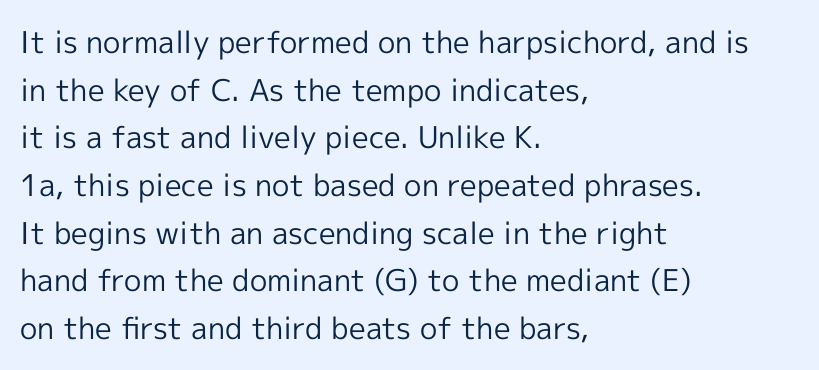
Q: Is the text bold? A: No.
Q: Is the text italic (slanted)? A: No, it is upright.
Q: Is the typeface a serif or a sans-serif typeface? A: Sans-serif.
Q: Is the text underlined? A: No.
Q: How is the paragraph aligned? A: Left-aligned.
Q: Is the spacing between letters normal or unusually wide? A: Normal.
Q: Is the spacing between lines tight, normal or loose? A: Normal.
Q: Width (condensed, normal, or wide)? A: Normal.
Q: x-height? A: Medium.
Q: Monospaced? A: No.
